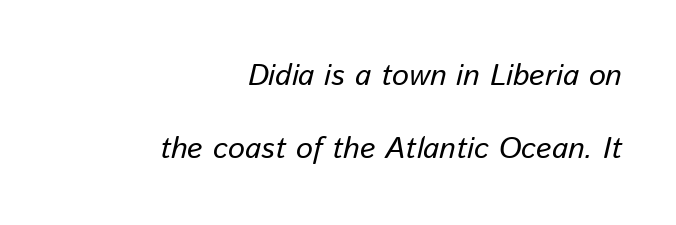
The image shows 30 px regular-weight type, italic (leaning right); set right-aligned, loose line spacing (2.42x), normal letter spacing, not underlined; low stroke contrast and a medium x-height.
